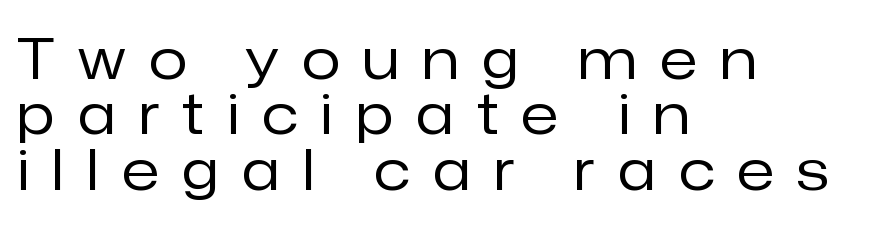
The image shows 56 px regular-weight sans-serif type, upright; set left-aligned, tight line spacing (0.99x), unusually wide letter spacing (+0.42 em), not underlined; low stroke contrast and a medium x-height.
